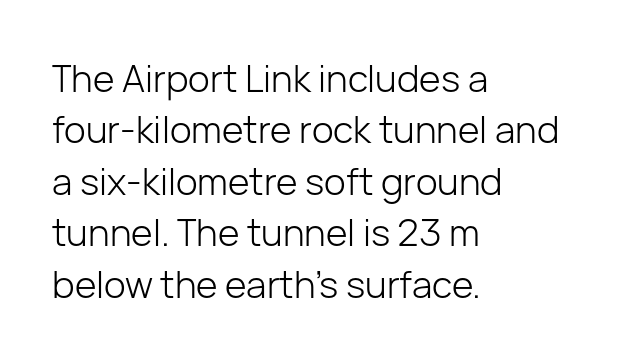
Q: Is the text bold? A: No.
Q: Is the text italic (slanted)? A: No, it is upright.
Q: Is the typeface a serif or a sans-serif typeface? A: Sans-serif.
Q: Is the text underlined? A: No.
Q: How is the paragraph aligned? A: Left-aligned.
Q: Is the spacing between letters normal or unusually wide? A: Normal.
Q: Is the spacing between lines tight, normal or loose? A: Normal.
Q: Width (condensed, normal, or wide)? A: Normal.
Q: Stroke contrast? A: Low.
Q: x-height? A: Medium.
Q: Monospaced? A: No.
